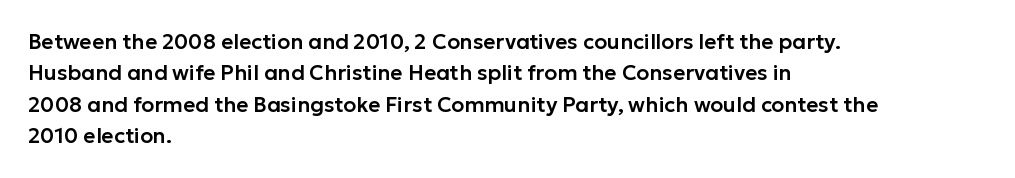
Unmarked baselines from the first word to the last. Every character sits straight up, as roman type does. The lines in this sample share a left origin and differ only in where they stop. Summary of vertical rhythm: regular, with standard interline spacing. Inter-character spacing is left at the font's built-in metrics.
